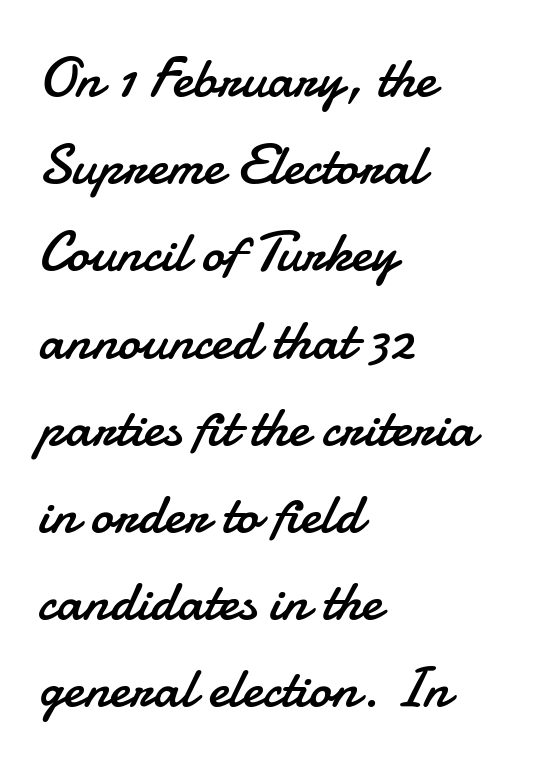
The image shows 57 px regular-weight sans-serif type; set left-aligned, normal line spacing (1.53x), normal letter spacing, not underlined; low stroke contrast and a small x-height.
